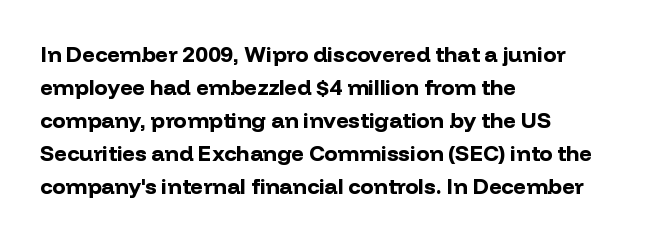
The image shows 22 px bold type, upright; set left-aligned, normal line spacing (1.5x), normal letter spacing, not underlined.
